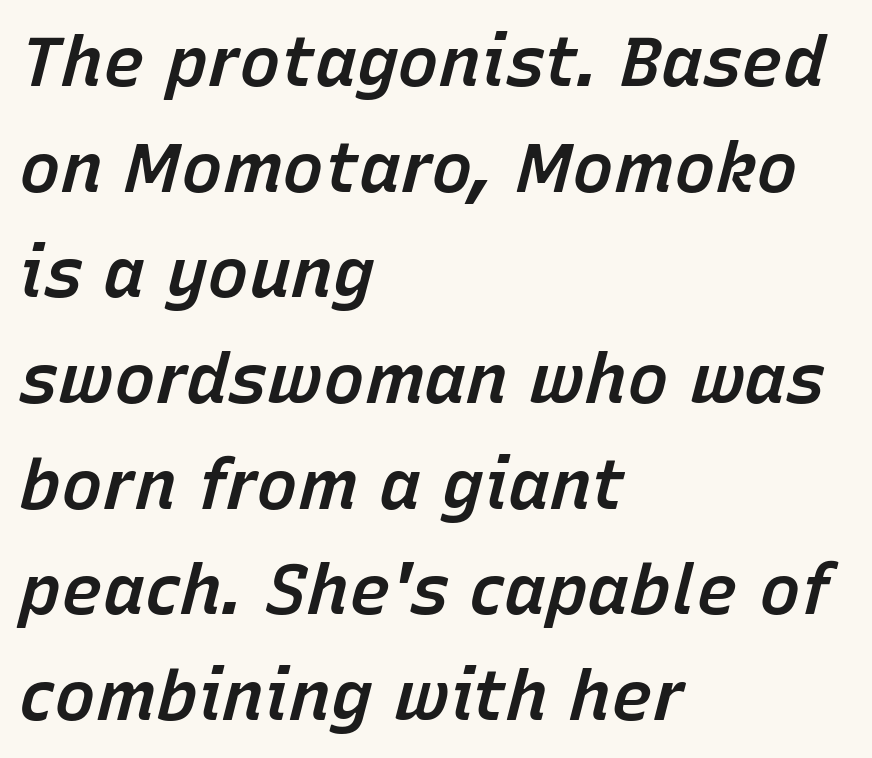
The image shows 70 px semibold type, italic (leaning right); set left-aligned, normal line spacing (1.51x), normal letter spacing, not underlined; low stroke contrast and a medium x-height.
